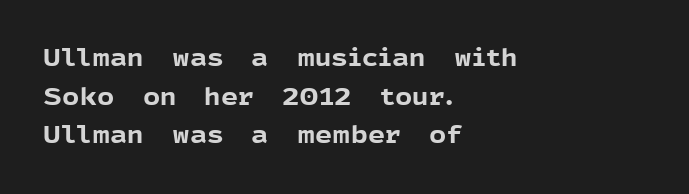
Students, this is bold: see how much ink each stroke carries. The line texture is even and compact thanks to regular tracking. Vertical spacing — default. Underlining? Definitely not there.
